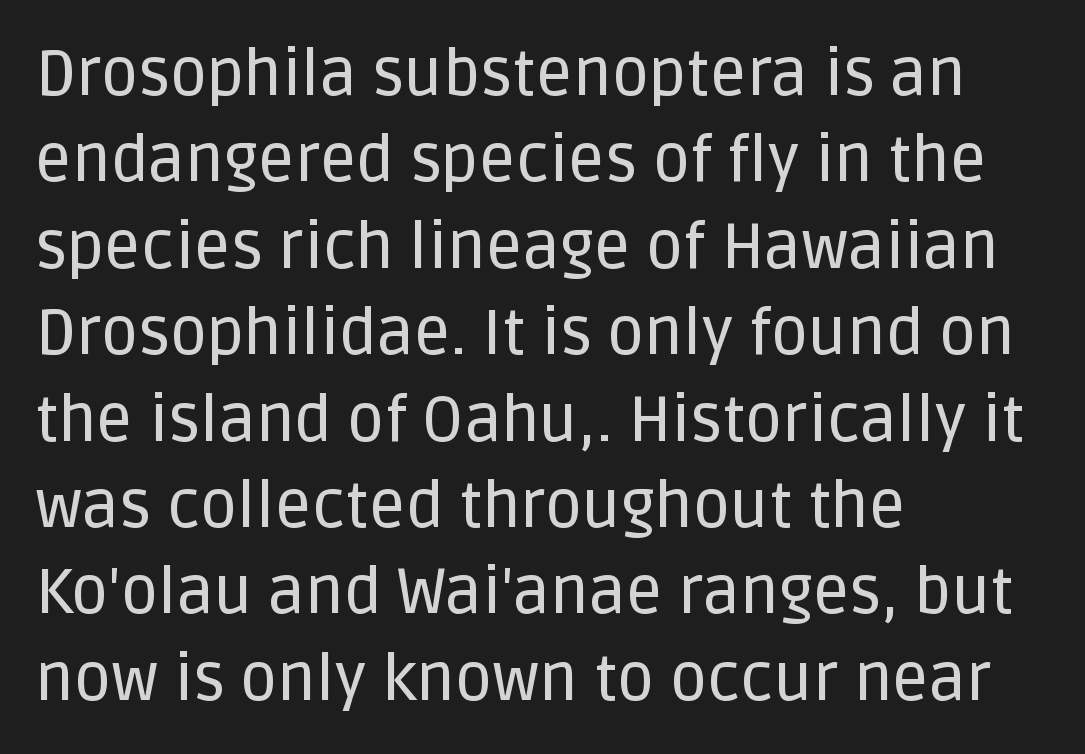
Short note: letters normally spaced. The leading is moderate, giving the passage an even texture. Think of a printed novel: that variable character pitch is what you see here. If you drew a line through each stem, it would be perfectly vertical.
